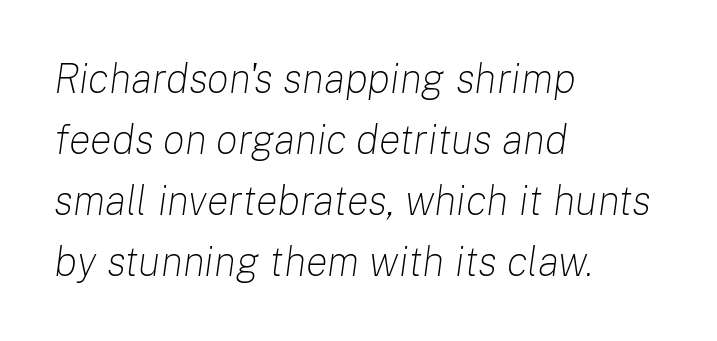
Q: Is the text bold? A: No.
Q: Is the text italic (slanted)? A: Yes, it leans right by about 8 degrees.
Q: Is the text underlined? A: No.
Q: How is the paragraph aligned? A: Left-aligned.
Q: Is the spacing between letters normal or unusually wide? A: Normal.
Q: Is the spacing between lines tight, normal or loose? A: Normal.
Q: Width (condensed, normal, or wide)? A: Normal.
Q: Stroke contrast? A: Low.
Q: x-height? A: Medium.
Q: Monospaced? A: No.
